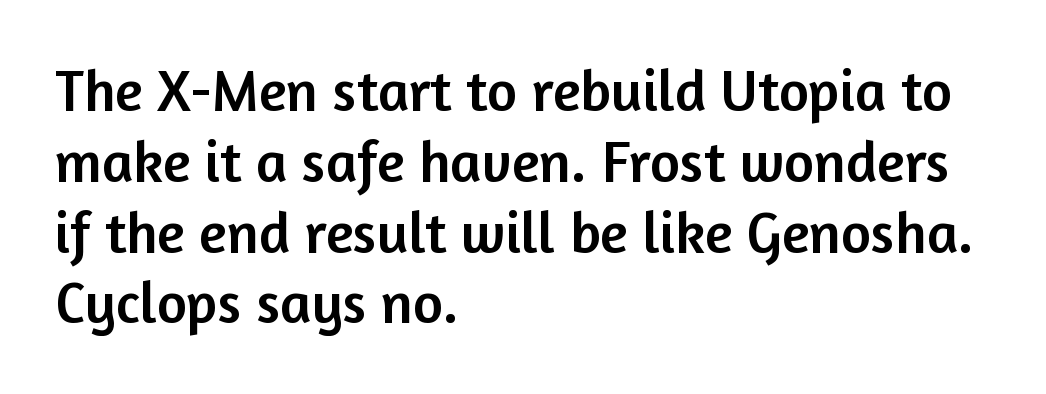
The image shows 58 px sans-serif type, upright; set left-aligned, line spacing 1.22x, normal letter spacing, not underlined; low stroke contrast and a medium x-height.
